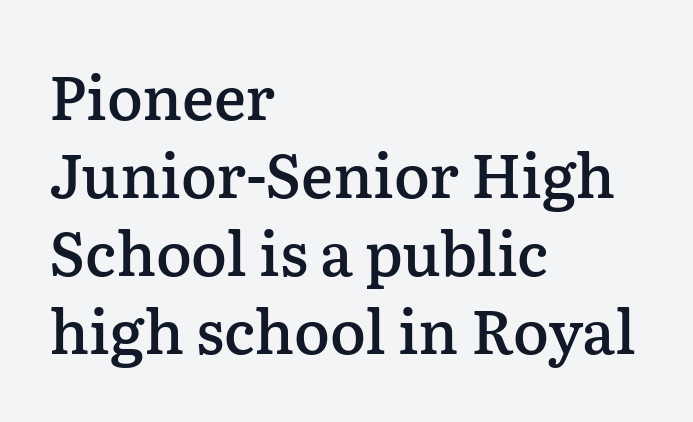
The image shows 60 px semibold serif type, upright; set left-aligned, normal line spacing (1.3x), normal letter spacing, not underlined; low stroke contrast and a medium x-height.
